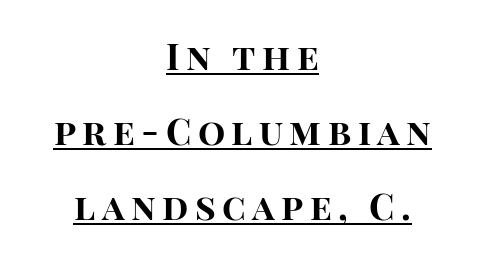
Short and long lines alike share a common midpoint. Summary of vertical rhythm: relaxed, with wide interline spacing. Font category for this specimen: sans-serif. These lines are rendered in a variable-pitch font.
